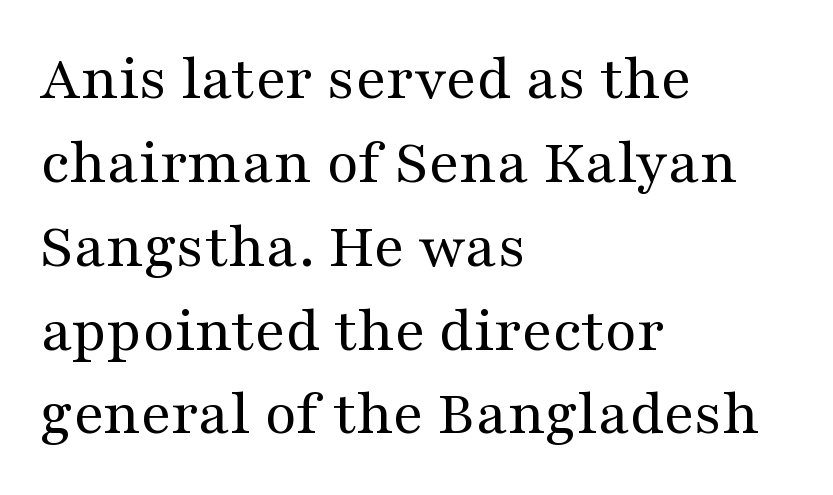
The image shows 65 px regular-weight, wide serif type, upright; set left-aligned, normal line spacing (1.29x), normal letter spacing, not underlined; medium stroke contrast and a medium x-height.
